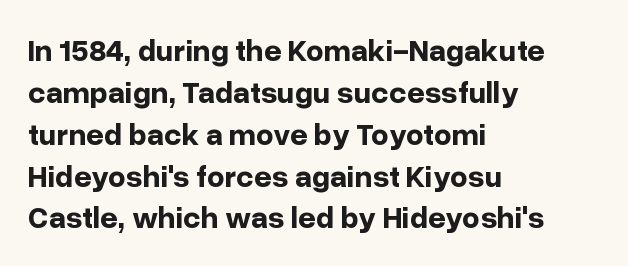
The area under the type is left untouched. Students, observe: this is what conventionally led text looks like. The letters advance in unequal steps, a hallmark of proportional type. Typesetter's note: full bold, strokes at maximum text heaviness. Nope, no serifs anywhere on these letters.
